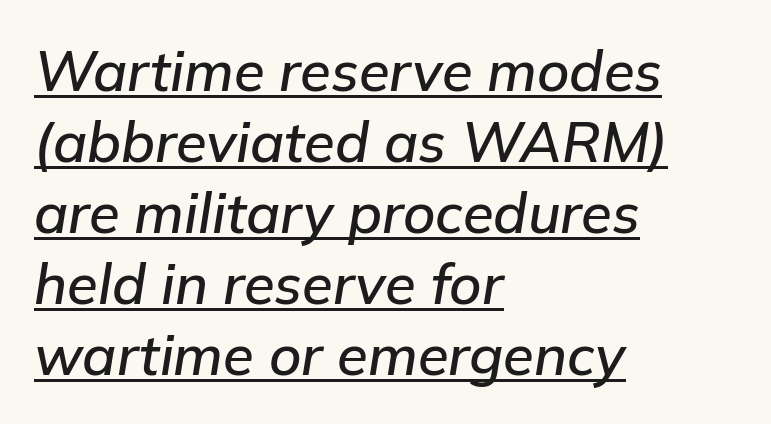
The image shows 56 px text type, italic (leaning right); set left-aligned, normal line spacing (1.27x), normal letter spacing, underlined; low stroke contrast and a medium x-height.
